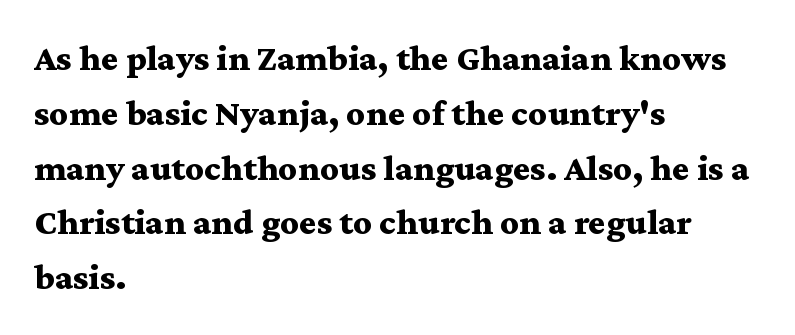
Q: Is the text bold? A: Yes.
Q: Is the text italic (slanted)? A: No, it is upright.
Q: Is the typeface a serif or a sans-serif typeface? A: Serif.
Q: Is the text underlined? A: No.
Q: How is the paragraph aligned? A: Left-aligned.
Q: Is the spacing between letters normal or unusually wide? A: Normal.
Q: Is the spacing between lines tight, normal or loose? A: Normal.
Q: Width (condensed, normal, or wide)? A: Wide.
Q: Stroke contrast? A: Medium.
Q: x-height? A: Medium.
Q: Monospaced? A: No.
